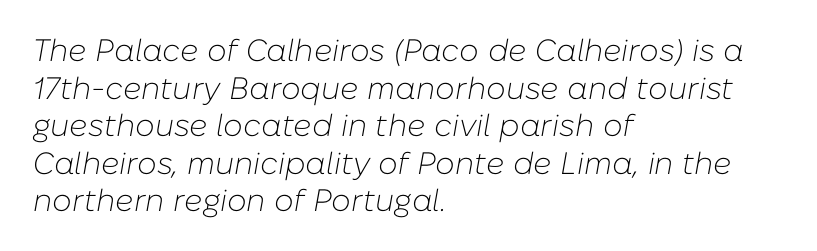
These lines were composed using italics. Character widths vary here, with narrow letters taking less room than wide ones. The space beneath each line is pristine and unruled. The line texture is even and compact thanks to regular tracking. Which margin do the lines hug? The left one — the right edge is uneven.
